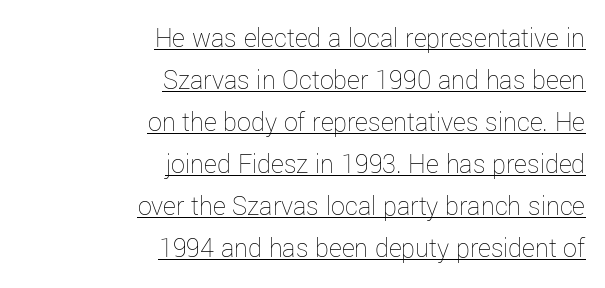
{"italic": "no", "bold": "no", "weight": "thin", "width": "normal", "stroke_contrast": "low", "x_height": "medium", "monospaced": "no", "underline": "yes", "align": "right", "line_spacing": "normal", "line_spacing_ratio": 1.5, "letter_spacing": "normal", "letter_spacing_em": 0.0, "glyph_px": 28}
